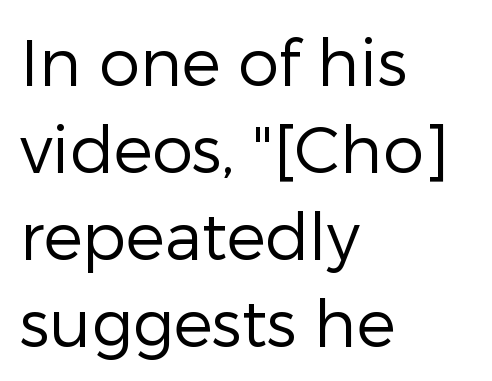
The image shows 65 px regular-weight sans-serif type, upright; set left-aligned, normal line spacing (1.34x), normal letter spacing, not underlined; low stroke contrast and a medium x-height.
